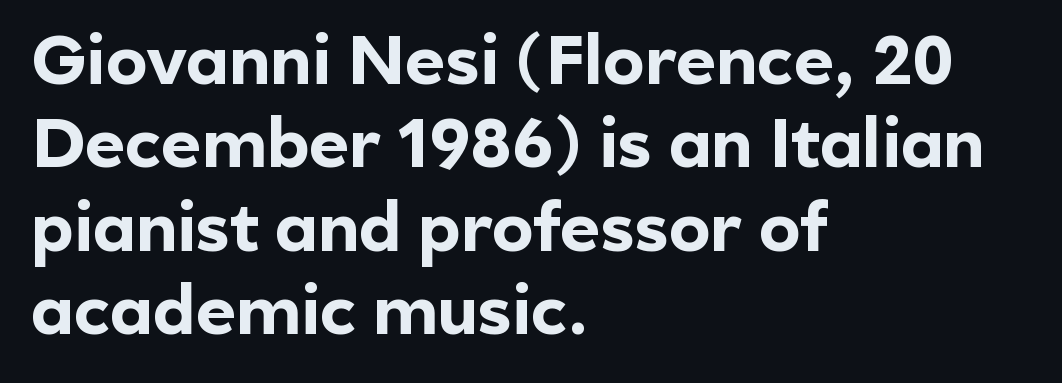
The image shows 69 px bold sans-serif type, upright; set left-aligned, line spacing 1.21x, normal letter spacing, not underlined; a medium x-height.
